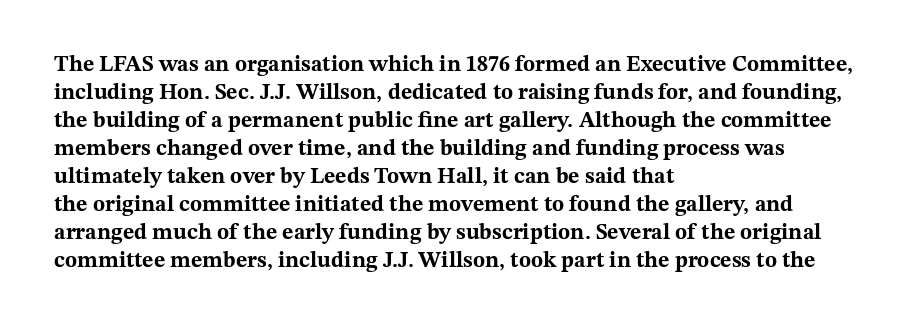
Q: Is the text bold? A: Yes.
Q: Is the text italic (slanted)? A: No, it is upright.
Q: Is the text underlined? A: No.
Q: How is the paragraph aligned? A: Left-aligned.
Q: Is the spacing between letters normal or unusually wide? A: Normal.
Q: Is the spacing between lines tight, normal or loose? A: Normal.
